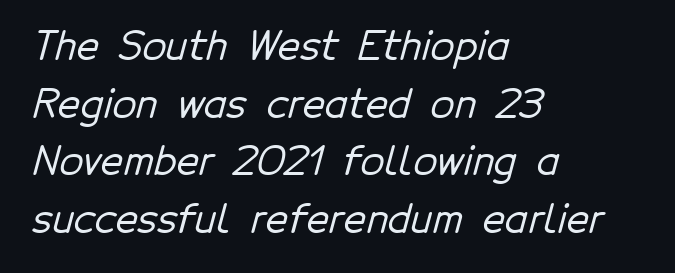
The image shows 39 px sans-serif type; set left-aligned, normal line spacing (1.48x), normal letter spacing, not underlined; low stroke contrast and a medium x-height.
